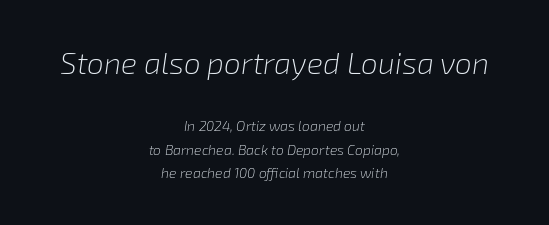
Q: Is the text bold? A: No.
Q: Is the text italic (slanted)? A: Yes, it leans right by about 8 degrees.
Q: Is the text underlined? A: No.
Q: How is the paragraph aligned? A: Centered.
Q: Is the spacing between letters normal or unusually wide? A: Normal.
Q: Is the spacing between lines tight, normal or loose? A: Normal.
Q: Which block of text is set in a larger size, the first (top) or the second (bottom)? A: The first (top) one.
Q: Width (condensed, normal, or wide)? A: Normal.
Q: Stroke contrast? A: Low.
Q: x-height? A: Medium.
Q: Monospaced? A: No.
